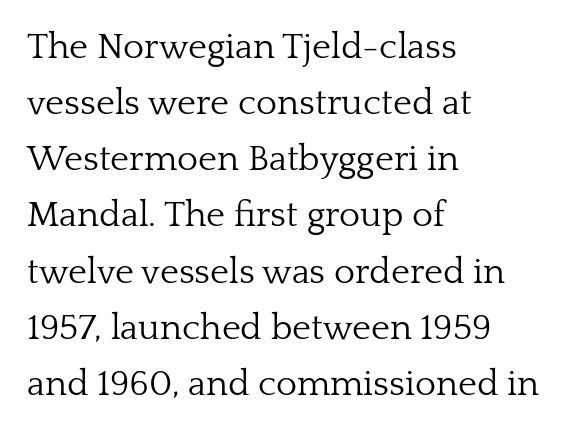
The image shows 36 px light serif type, upright; set left-aligned, normal line spacing (1.56x), normal letter spacing, not underlined; low stroke contrast and a medium x-height.
